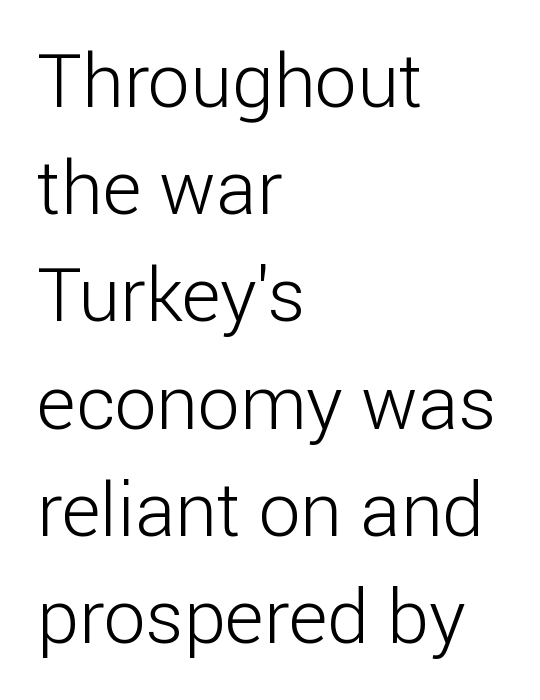
Here the designer chose a conventional face with non-uniform glyph widths. Leading: standard. Which margin do the lines hug? The left one — the right edge is uneven. Ascenders rise straight up at ninety degrees.
